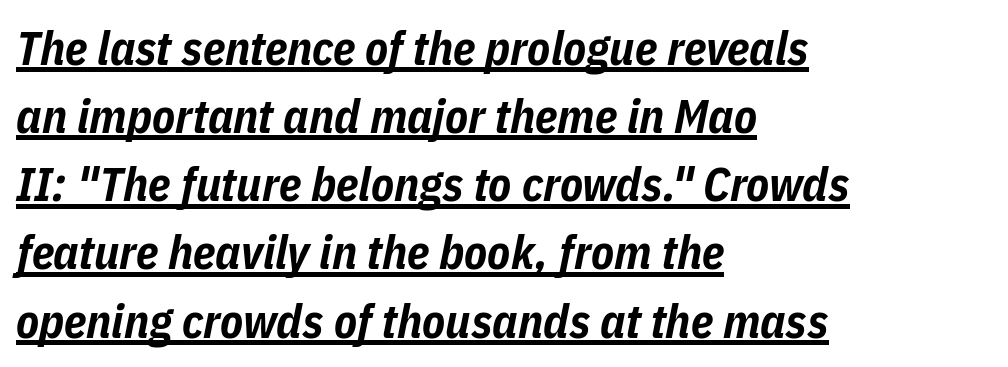
Q: Is the text bold? A: Yes.
Q: Is the text italic (slanted)? A: Yes, it leans right by about 11 degrees.
Q: Is the text underlined? A: Yes.
Q: How is the paragraph aligned? A: Left-aligned.
Q: Is the spacing between letters normal or unusually wide? A: Normal.
Q: Is the spacing between lines tight, normal or loose? A: Normal.
Q: Width (condensed, normal, or wide)? A: Condensed.
Q: Stroke contrast? A: Low.
Q: x-height? A: Medium.
Q: Monospaced? A: No.
